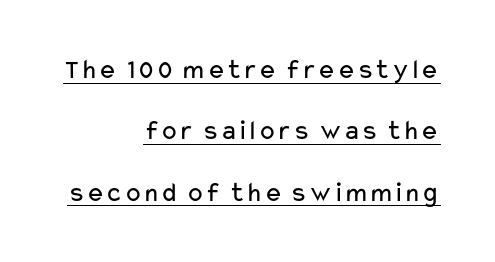
{"serif": "no", "italic": "no", "bold": "no", "weight": "regular", "width": "wide", "stroke_contrast": "low", "x_height": "medium", "monospaced": "no", "underline": "yes", "align": "right", "line_spacing": "loose", "line_spacing_ratio": 2.19, "letter_spacing": "normal", "letter_spacing_em": 0.0, "glyph_px": 28}
